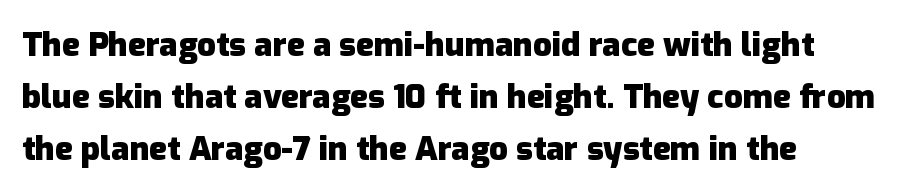
Weight check: bold — yes, fully. Character widths vary here, with narrow letters taking less room than wide ones. The designer left line spacing at the default. Nothing unusual about the tracking: characters are spaced as the font intends.
